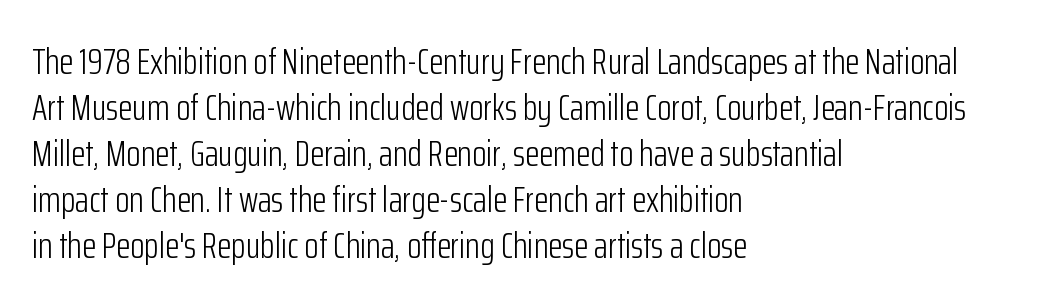
{"serif": "no", "italic": "no", "bold": "no", "weight": "light", "width": "condensed", "stroke_contrast": "low", "x_height": "medium", "monospaced": "no", "underline": "no", "align": "left", "line_spacing_ratio": 1.24, "letter_spacing": "normal", "letter_spacing_em": 0.0, "glyph_px": 37}
